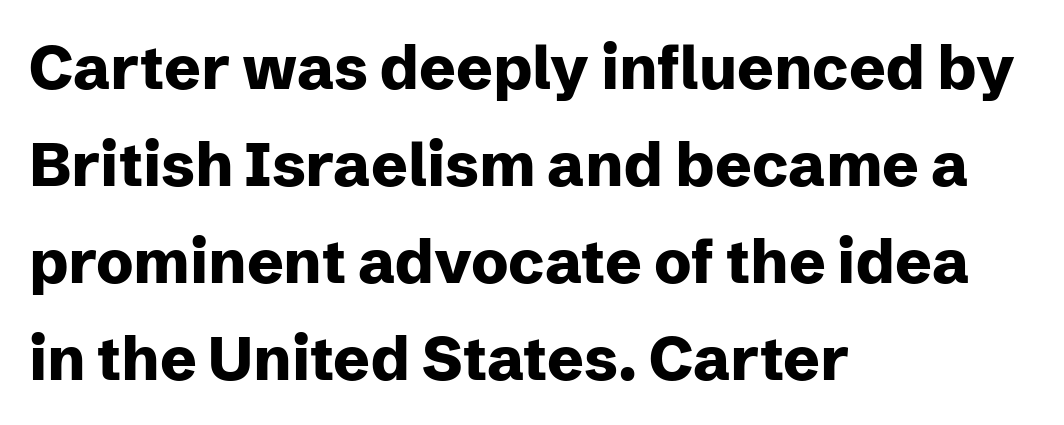
Q: Is the text bold? A: Yes.
Q: Is the text italic (slanted)? A: No, it is upright.
Q: Is the typeface a serif or a sans-serif typeface? A: Sans-serif.
Q: Is the text underlined? A: No.
Q: How is the paragraph aligned? A: Left-aligned.
Q: Is the spacing between letters normal or unusually wide? A: Normal.
Q: Is the spacing between lines tight, normal or loose? A: Normal.
Q: Width (condensed, normal, or wide)? A: Normal.
Q: Stroke contrast? A: Low.
Q: x-height? A: Medium.
Q: Monospaced? A: No.
